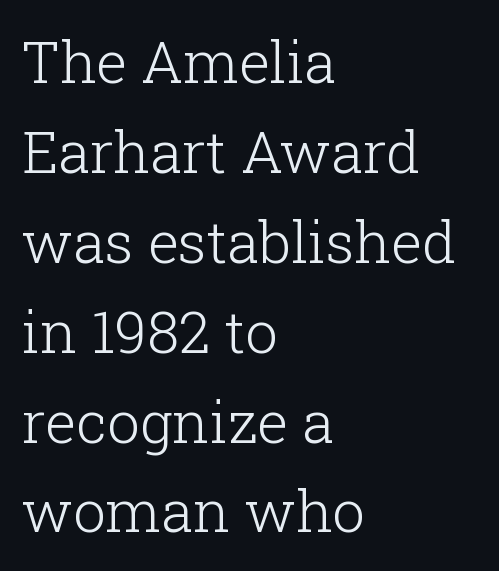
{"serif": "yes", "italic": "no", "bold": "no", "weight": "light", "width": "normal", "stroke_contrast": "low", "x_height": "medium", "monospaced": "no", "underline": "no", "align": "left", "line_spacing": "normal", "line_spacing_ratio": 1.55, "letter_spacing": "normal", "letter_spacing_em": 0.0, "glyph_px": 58}
